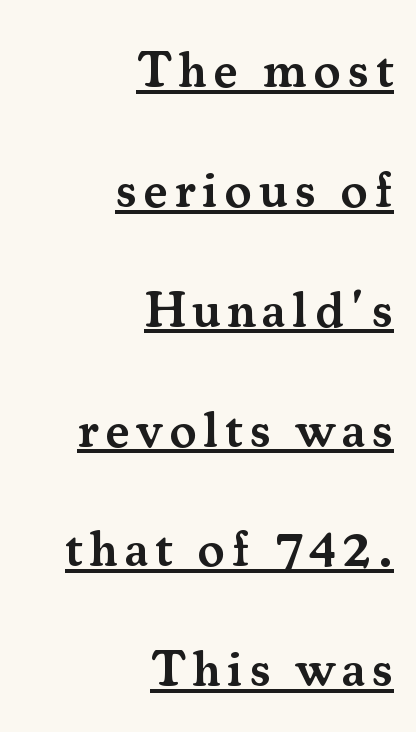
Q: Is the text bold? A: Semi-bold.
Q: Is the text italic (slanted)? A: No, it is upright.
Q: Is the typeface a serif or a sans-serif typeface? A: Serif.
Q: Is the text underlined? A: Yes.
Q: How is the paragraph aligned? A: Right-aligned.
Q: Is the spacing between lines tight, normal or loose? A: Loose.
Q: Width (condensed, normal, or wide)? A: Normal.
Q: Stroke contrast? A: Medium.
Q: x-height? A: Small.
Q: Monospaced? A: No.
